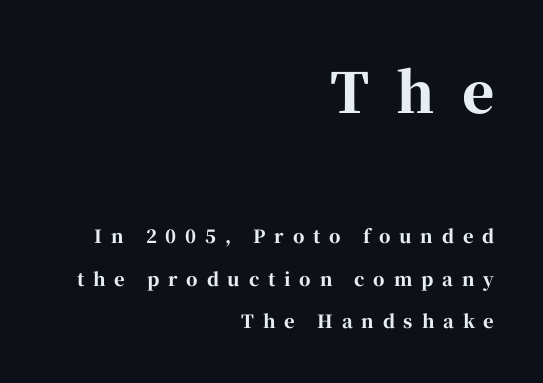
Q: Is the text bold? A: Yes.
Q: Is the text italic (slanted)? A: No, it is upright.
Q: Is the typeface a serif or a sans-serif typeface? A: Serif.
Q: Is the text underlined? A: No.
Q: How is the paragraph aligned? A: Right-aligned.
Q: Is the spacing between letters normal or unusually wide? A: Unusually wide.
Q: Is the spacing between lines tight, normal or loose? A: Loose.
Q: Which block of text is set in a larger size, the first (top) or the second (bottom)? A: The first (top) one.
Q: Width (condensed, normal, or wide)? A: Normal.
Q: Stroke contrast? A: High.
Q: x-height? A: Medium.
Q: Monospaced? A: No.
